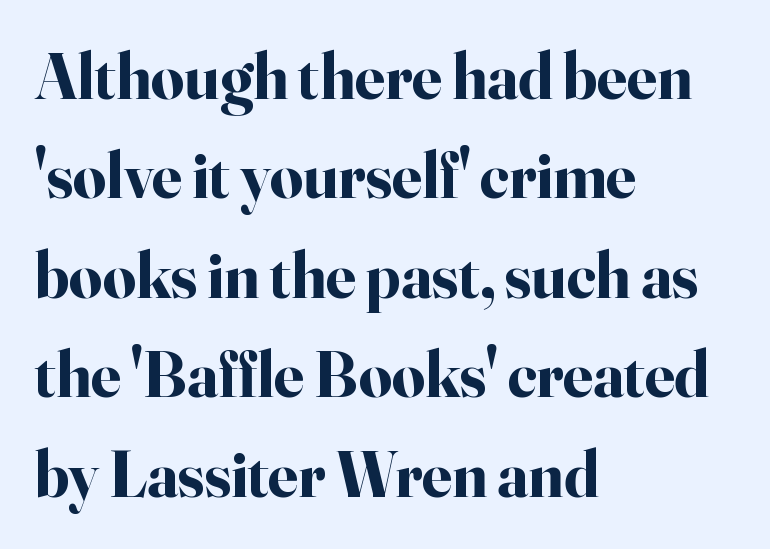
These lines are rendered in a variable-pitch font. Old-style or modern, the face here clearly has serifs. Plenty of ink on the page — the face is bold. Layout note: lines flush left.
